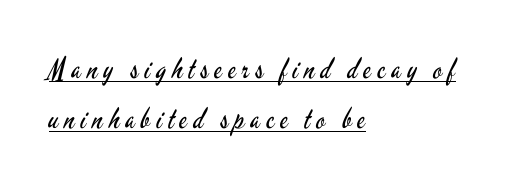
The image shows 29 px regular-weight, condensed sans-serif type; set left-aligned, line spacing 1.72x, unusually wide letter spacing (+0.21 em), underlined; low stroke contrast and a small x-height.
